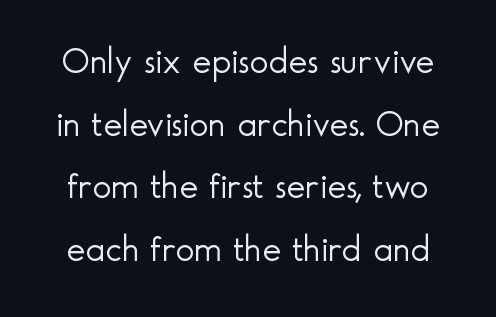
The strokes carry an ordinary text weight at most. What stands out about the letter spacing? Nothing — it is the standard amount. Descenders hang freely into open space. These lines are rendered in a variable-pitch font.
